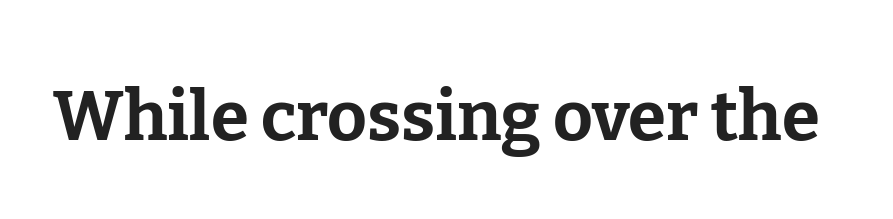
The strokes are fattened all the way to bold. Rendered with straight, roman letterforms. Each letter keeps its own natural width here, so spacing adapts to shape. Observe the serifs anchoring each vertical stroke in this sample.
